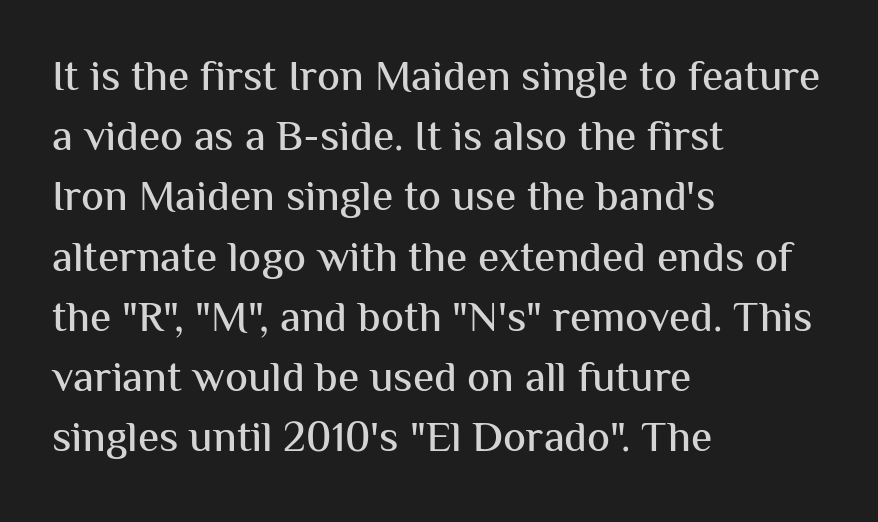
The image shows 43 px sans-serif type, upright; set left-aligned, normal line spacing (1.4x), normal letter spacing, not underlined; medium stroke contrast and a medium x-height.
